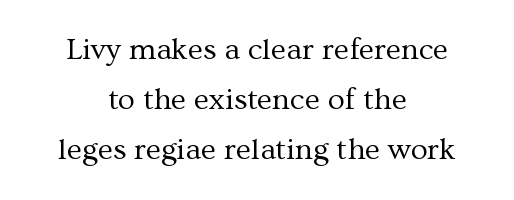
The weight would be labelled regular, book, light, or lighter still. Characters follow at the spacing the type designer built in. Note the varied advance widths — an 'i' is clearly narrower than an 'm'. Nobody drew a line under any word here.
